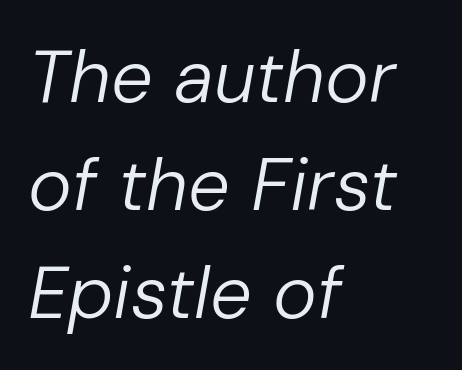
Q: Is the text bold? A: No.
Q: Is the text italic (slanted)? A: Yes, it leans right by about 10 degrees.
Q: Is the text underlined? A: No.
Q: How is the paragraph aligned? A: Left-aligned.
Q: Is the spacing between letters normal or unusually wide? A: Normal.
Q: Is the spacing between lines tight, normal or loose? A: Normal.
Q: Width (condensed, normal, or wide)? A: Normal.
Q: Stroke contrast? A: Low.
Q: x-height? A: Medium.
Q: Monospaced? A: No.
